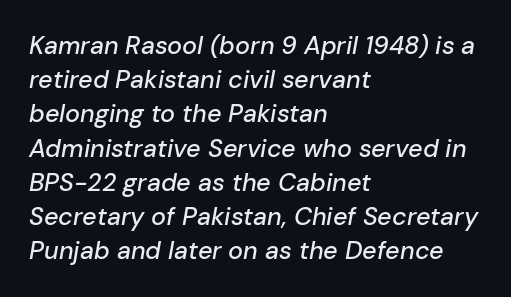
Q: Is the text italic (slanted)? A: Yes, it leans right by about 10 degrees.
Q: Is the text underlined? A: No.
Q: How is the paragraph aligned? A: Left-aligned.
Q: Is the spacing between letters normal or unusually wide? A: Normal.
Q: Is the spacing between lines tight, normal or loose? A: Normal.
